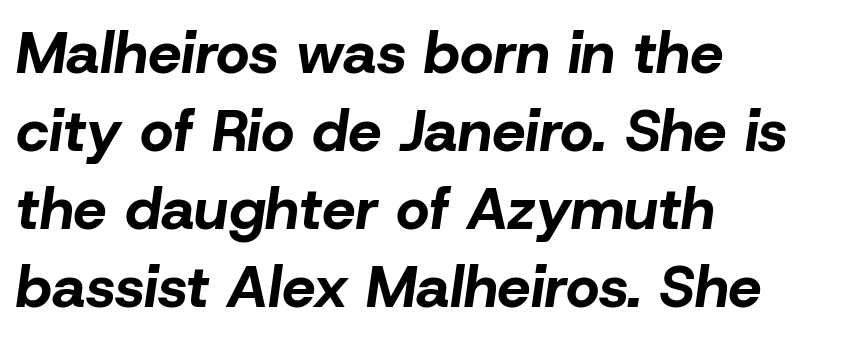
Caption: multi-line text, flush left, ragged right. The line-height multiplier appears to be the usual default. Is the type slanted? Yes — the strokes lean at a clear angle. The letters are bold, with thick, heavy strokes. The strip under each line holds only bare page. The face used here is rendered with its standard letterfit.
